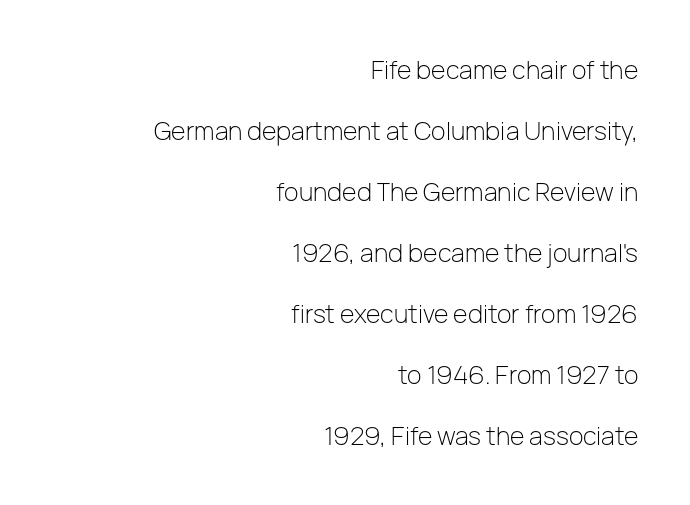
Q: Is the text bold? A: No.
Q: Is the text italic (slanted)? A: No, it is upright.
Q: Is the text underlined? A: No.
Q: How is the paragraph aligned? A: Right-aligned.
Q: Is the spacing between letters normal or unusually wide? A: Normal.
Q: Is the spacing between lines tight, normal or loose? A: Loose.
